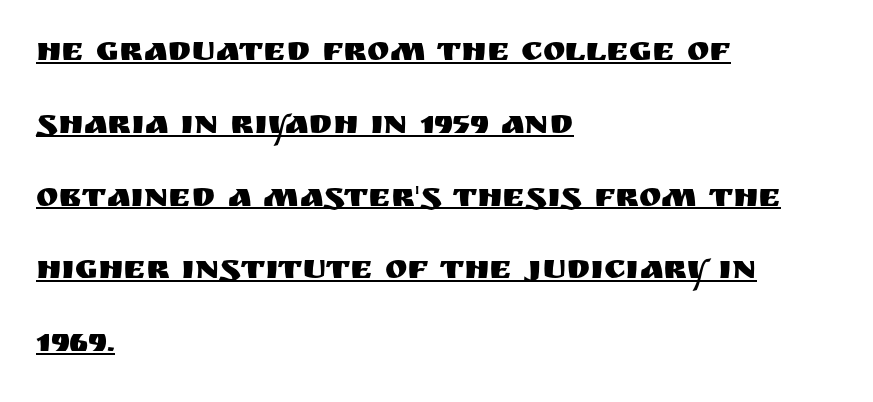
Successive baselines arrive slowly, with a big drop between each. Looks like regular typesetting: each glyph gets only the width it needs. The characters display no serif detailing; their extremities are plain. This rendering uses left alignment, leaving the right contour irregular.
